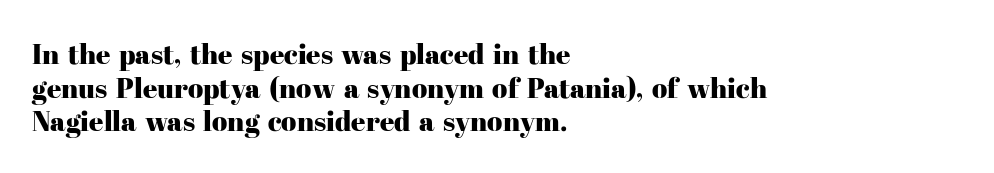
The letters advance in unequal steps, a hallmark of proportional type. The text block is weighted toward the left margin, trailing off unevenly rightward. Between one letter and the next there's only the usual sliver of space. These lines were composed using upright roman letters. The space beneath each line is pristine and unruled.
